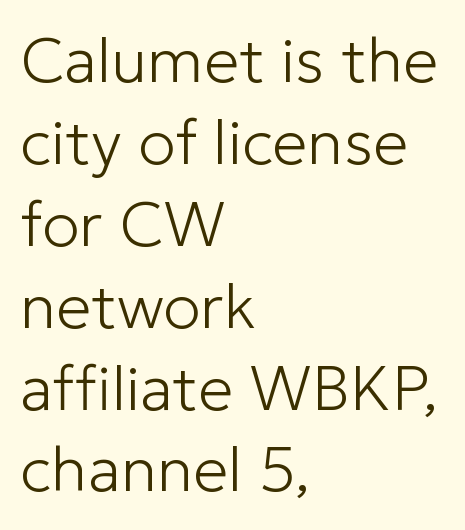
The image shows 63 px light sans-serif type, upright; set left-aligned, normal line spacing (1.3x), normal letter spacing, not underlined; low stroke contrast and a medium x-height.
